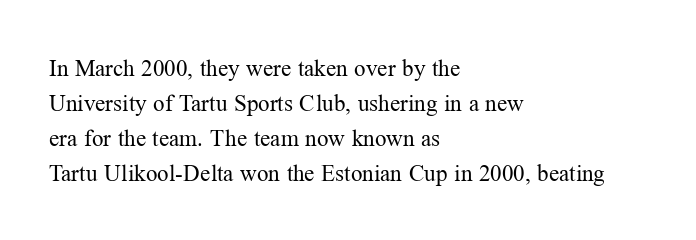
The image shows 23 px text type, upright; set left-aligned, normal line spacing (1.52x), normal letter spacing, not underlined.
